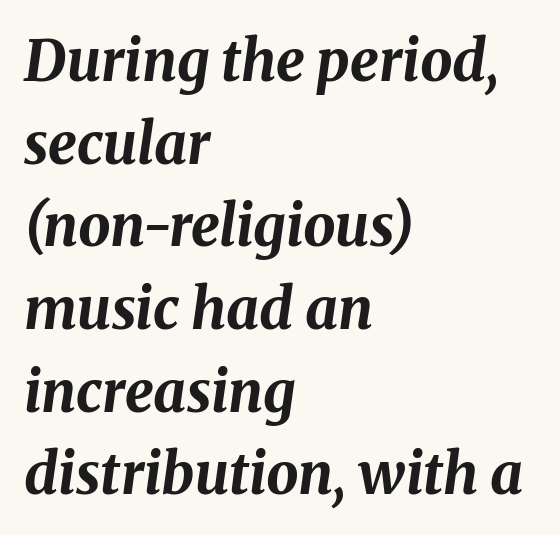
The image shows 57 px bold type, italic (leaning right); set left-aligned, normal line spacing (1.45x), normal letter spacing, not underlined; medium stroke contrast and a medium x-height.
